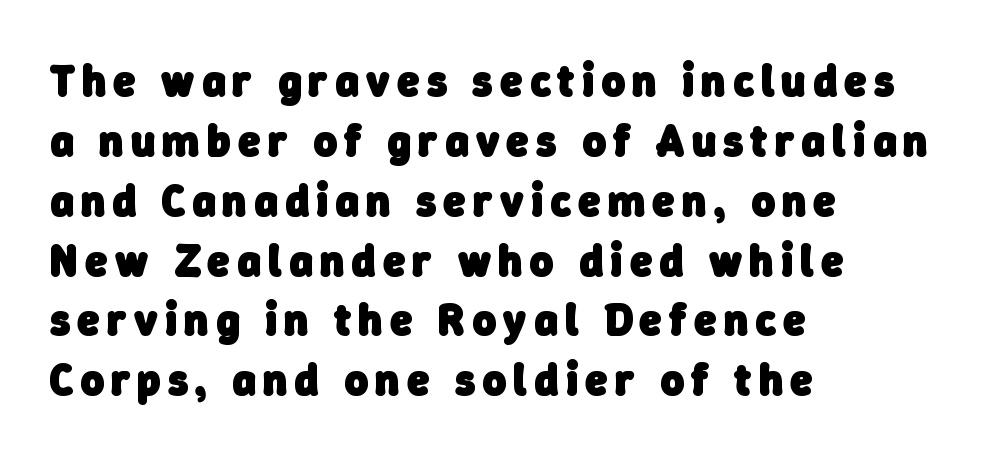
These lines are composed in type without serifs. This sample keeps an unexceptional amount of space between lines. Look at the stroke-to-counter ratio: heavy, a bold. The face used here is proportionally spaced, like ordinary book or web type. Short and long lines alike share a common starting point at left.
